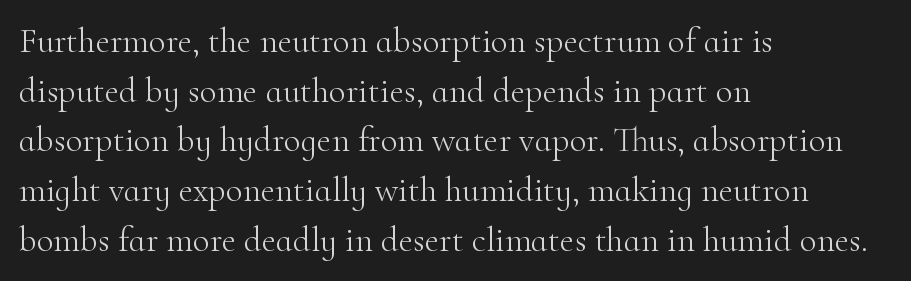
The rendering shows small feet on the letterforms — a serif design. The space between consecutive lines is moderate. Quick note: not italic, upright. Varying glyph widths throughout — classic text-font behaviour. Is the block centered? No — it sits flush against the left margin.
